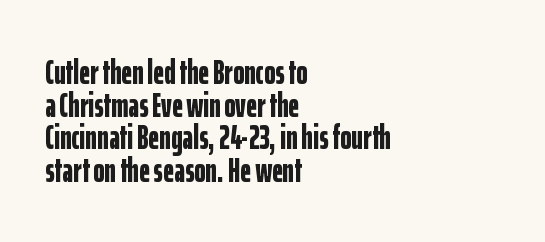
The image shows 34 px bold, condensed sans-serif type, upright; set left-aligned, tight line spacing (0.96x), normal letter spacing, not underlined; low stroke contrast and a medium x-height.
